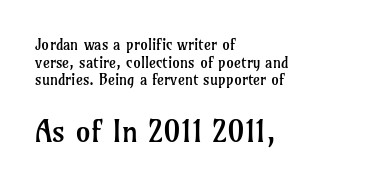
Q: Is the text bold? A: No.
Q: Is the text italic (slanted)? A: No, it is upright.
Q: Is the typeface a serif or a sans-serif typeface? A: Serif.
Q: Is the text underlined? A: No.
Q: How is the paragraph aligned? A: Left-aligned.
Q: Is the spacing between letters normal or unusually wide? A: Normal.
Q: Which block of text is set in a larger size, the first (top) or the second (bottom)? A: The second (bottom) one.
Q: Width (condensed, normal, or wide)? A: Normal.
Q: Stroke contrast? A: Low.
Q: x-height? A: Medium.
Q: Monospaced? A: No.
